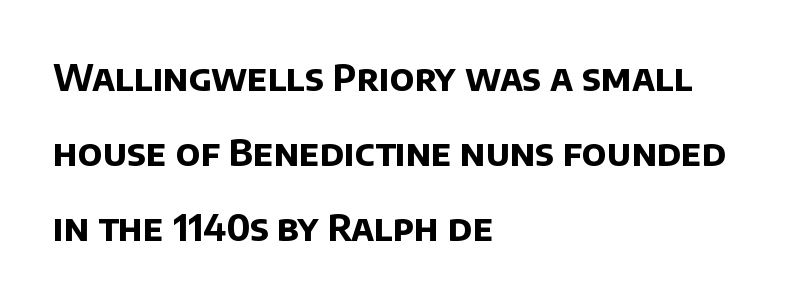
The image shows 36 px bold sans-serif type; set left-aligned, loose line spacing (2.08x), normal letter spacing, not underlined; low stroke contrast and a large x-height.
